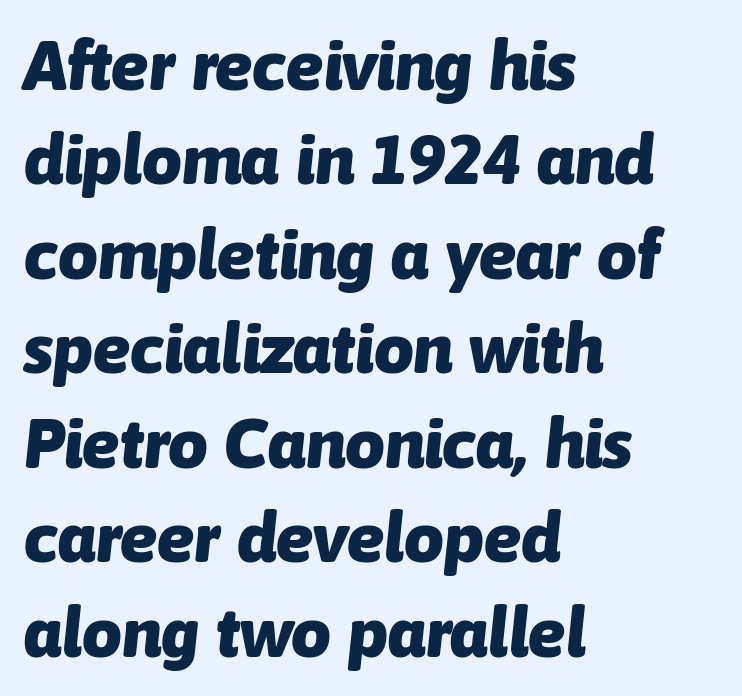
{"italic": "yes", "lean": "right", "slant_degrees": 6, "bold": "yes", "weight": "heavy", "width": "normal", "stroke_contrast": "low", "x_height": "medium", "monospaced": "no", "underline": "no", "align": "left", "line_spacing": "normal", "line_spacing_ratio": 1.35, "letter_spacing": "normal", "letter_spacing_em": 0.0, "glyph_px": 70}
